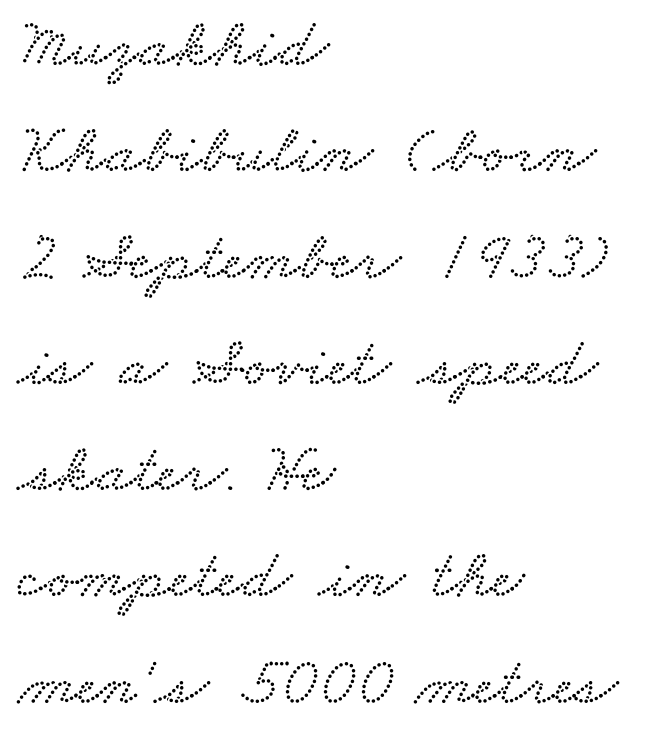
Here the glyphs are tracked normally, forming tight word shapes. This sample has the flowing, uneven cadence of proportional lettering. The line-height multiplier appears to be the usual default. The baseline area is clear. Horizontal alignment here is leftward, the default for most running prose.
